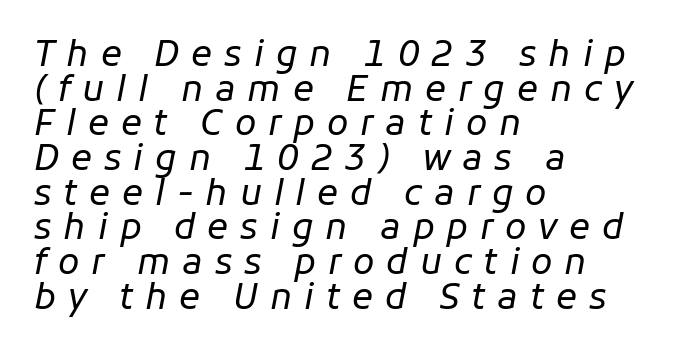
{"italic": "yes", "lean": "right", "slant_degrees": 11, "bold": "no", "weight": "regular", "width": "normal", "stroke_contrast": "low", "x_height": "medium", "monospaced": "no", "underline": "no", "align": "left", "line_spacing": "tight", "line_spacing_ratio": 0.99, "letter_spacing": "wide", "letter_spacing_em": 0.34, "glyph_px": 35}
